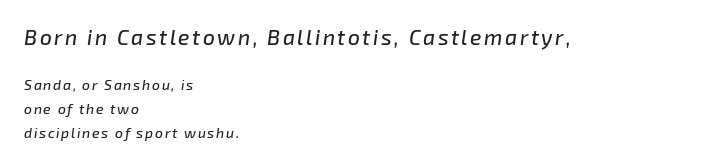
{"italic": "yes", "lean": "right", "slant_degrees": 8, "underline": "no", "align": "left", "line_spacing": "normal", "line_spacing_ratio": 1.7, "larger_block": "first", "size_ratio": 1.5, "glyph_px": 21}
